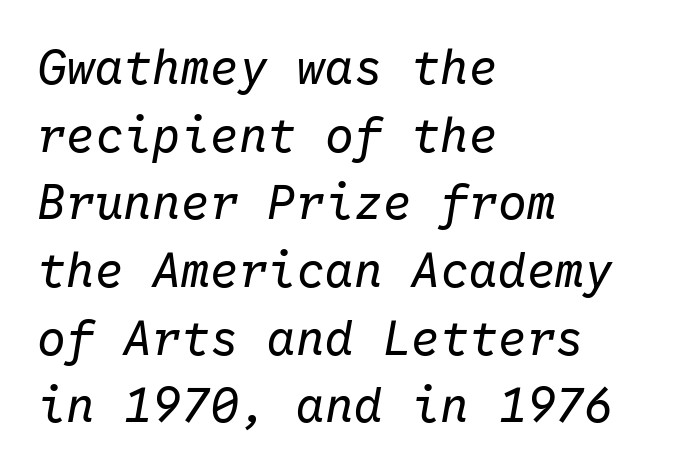
The font is comparable to plain body text, perhaps lighter. Fixed-width glyphs throughout — classic coding-font behaviour. Leading matches the norm, producing a regular column. Which margin do the lines hug? The left one — the right edge is uneven. The font's italic variant was chosen for this text. There is no visible air inserted between adjacent glyphs.
